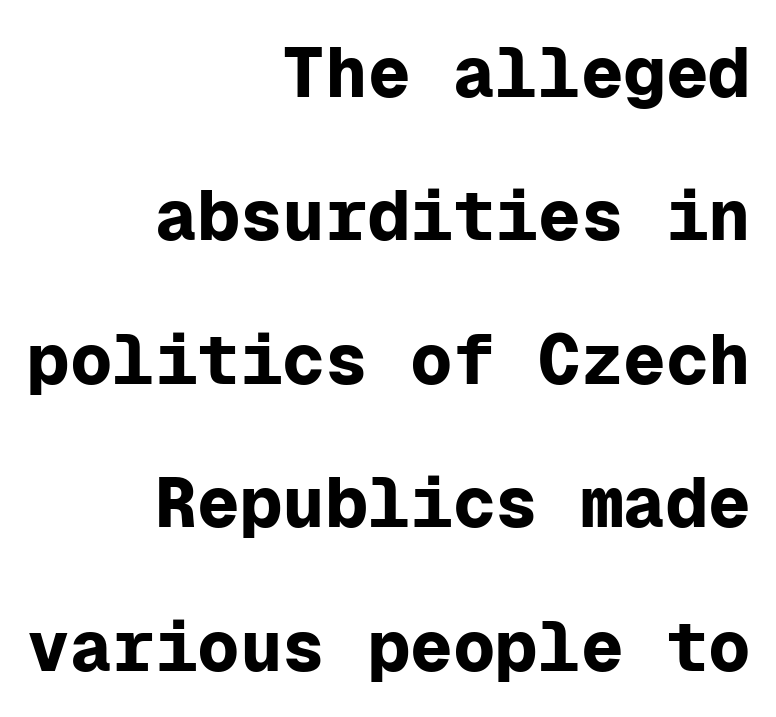
{"serif": "no", "italic": "no", "bold": "yes", "weight": "bold", "width": "normal", "stroke_contrast": "low", "x_height": "medium", "monospaced": "yes", "underline": "no", "align": "right", "line_spacing": "loose", "line_spacing_ratio": 2.02, "letter_spacing": "normal", "letter_spacing_em": 0.0, "glyph_px": 71}
